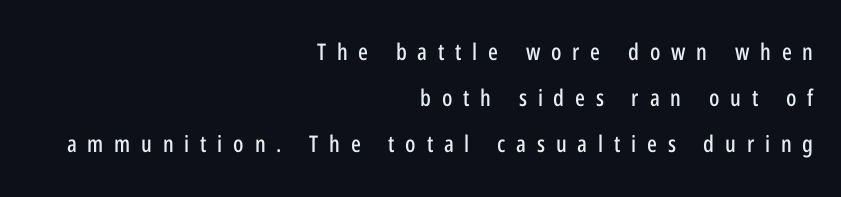
Q: Is the text italic (slanted)? A: No, it is upright.
Q: Is the text underlined? A: No.
Q: How is the paragraph aligned? A: Right-aligned.
Q: Is the spacing between letters normal or unusually wide? A: Unusually wide.
Q: Is the spacing between lines tight, normal or loose? A: Loose.
